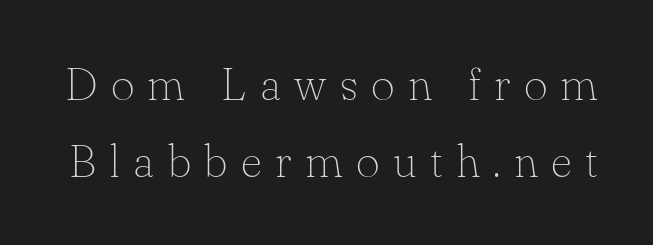
The string is rendered with underlining switched off. Heft: none added — not bold. In terms of letterspacing, this is a distinctly airy, spread setting. A serif font was chosen for this passage. One glance says typical: line gaps are just what's usual. The rendering uses natural spacing where letterforms have individual widths.
